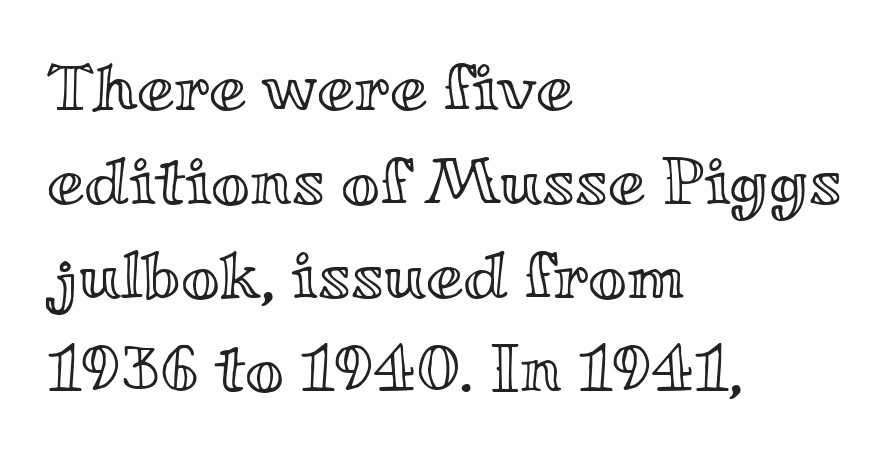
{"italic": "no", "width": "wide", "x_height": "small", "monospaced": "no", "underline": "no", "align": "left", "line_spacing": "normal", "line_spacing_ratio": 1.4, "letter_spacing": "normal", "letter_spacing_em": 0.0, "glyph_px": 67}
